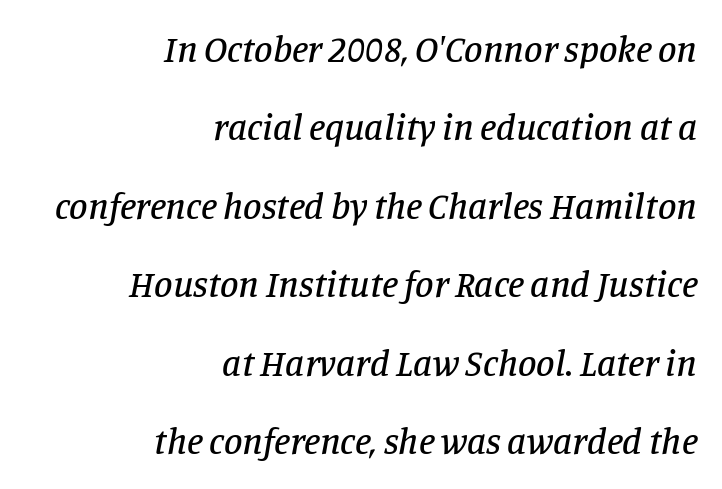
The image shows 37 px serif type, italic (leaning right); set right-aligned, loose line spacing (2.12x), normal letter spacing, not underlined; low stroke contrast and a large x-height.
